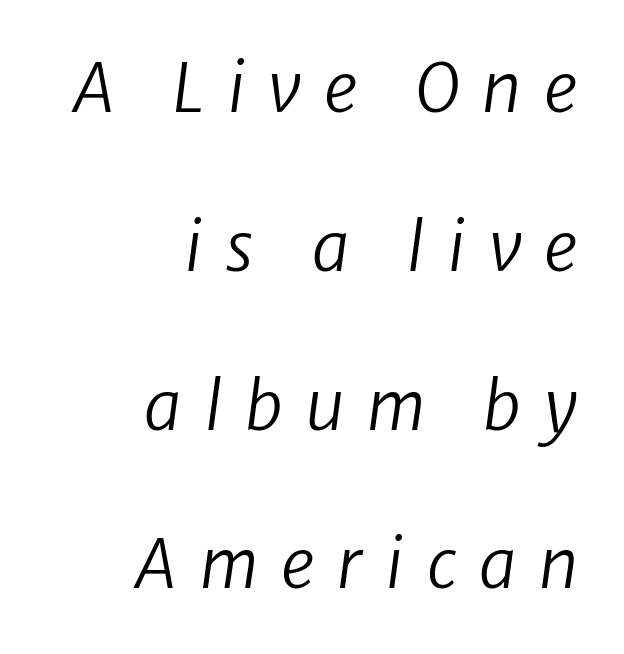
{"italic": "yes", "lean": "right", "slant_degrees": 8, "bold": "no", "weight": "regular", "width": "normal", "stroke_contrast": "low", "x_height": "medium", "monospaced": "no", "underline": "no", "align": "right", "line_spacing": "loose", "line_spacing_ratio": 2.37, "letter_spacing": "wide", "letter_spacing_em": 0.34, "glyph_px": 67}
